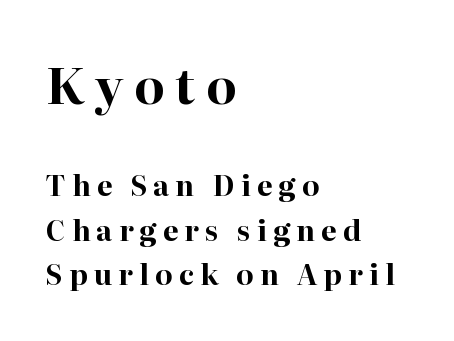
The image shows 49 px bold serif type, upright; set left-aligned, normal line spacing (1.59x), unusually wide letter spacing (+0.22 em), not underlined; the first (top) block is 1.75x larger; high stroke contrast and a medium x-height.
